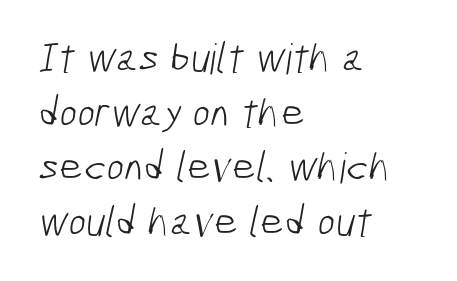
Letters have the restrained weight of plain body copy at most. The rendering anchors every line to the left-hand side. The passage shown stacks its lines at a standard gap. Are there feet on the stems? There aren't — it's a sans. Spacing between characters is what you'd get straight out of the box.
